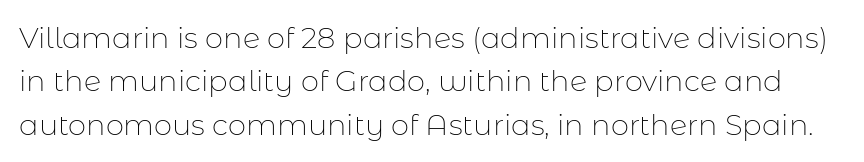
The image shows 29 px thin sans-serif type, upright; set normal line spacing (1.5x), normal letter spacing, not underlined; low stroke contrast and a medium x-height.
